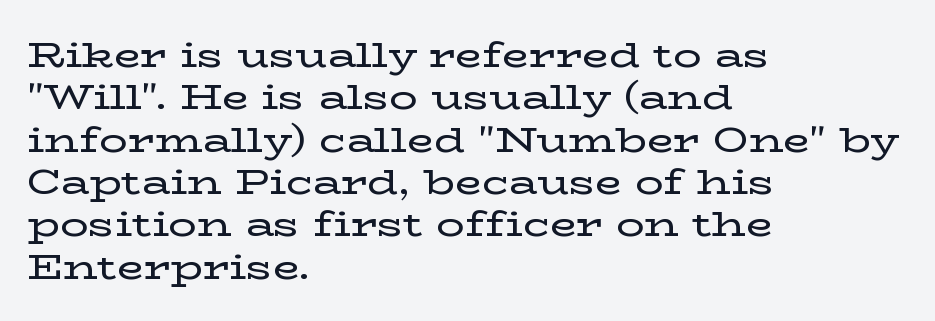
The image shows 35 px wide serif type, upright; set left-aligned, line spacing 1.21x, normal letter spacing, not underlined; low stroke contrast and a medium x-height.
